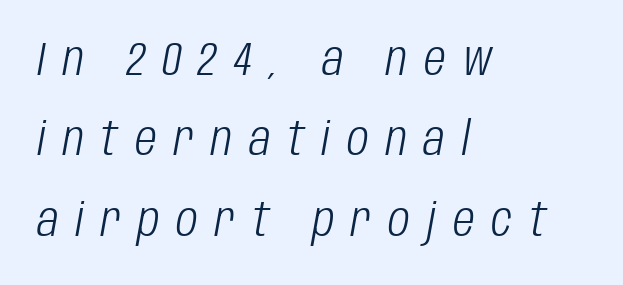
Q: Is the text bold? A: No.
Q: Is the text italic (slanted)? A: Yes, it leans right by about 10 degrees.
Q: Is the text underlined? A: No.
Q: How is the paragraph aligned? A: Left-aligned.
Q: Is the spacing between letters normal or unusually wide? A: Unusually wide.
Q: Width (condensed, normal, or wide)? A: Condensed.
Q: Stroke contrast? A: Low.
Q: x-height? A: Large.
Q: Monospaced? A: No.
